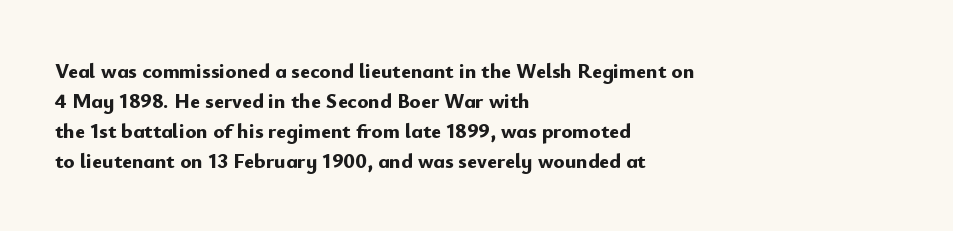
Q: Is the text bold? A: Yes.
Q: Is the text italic (slanted)? A: No, it is upright.
Q: Is the text underlined? A: No.
Q: How is the paragraph aligned? A: Left-aligned.
Q: Is the spacing between letters normal or unusually wide? A: Normal.
Q: Is the spacing between lines tight, normal or loose? A: Normal.
